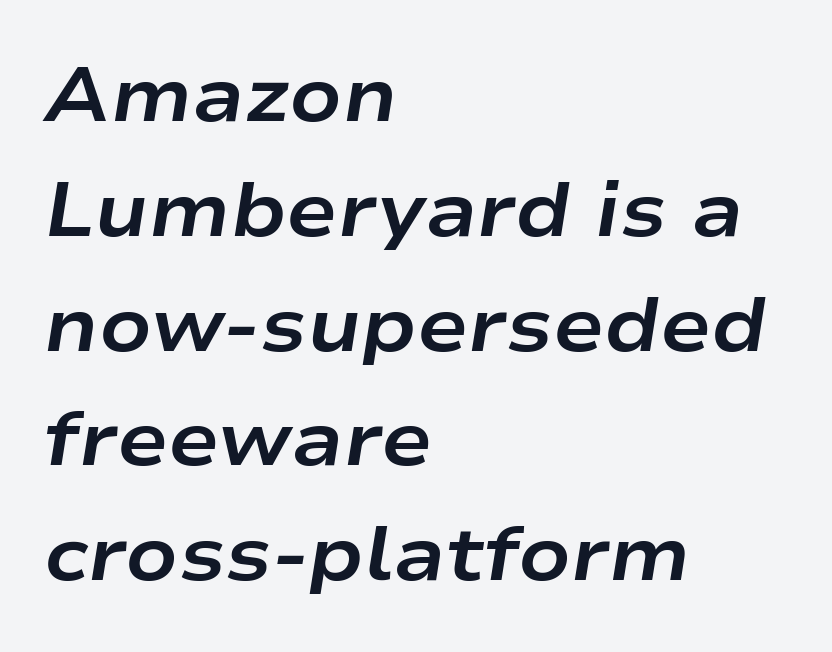
Q: Is the text bold? A: Yes.
Q: Is the text italic (slanted)? A: Yes, it leans right by about 9 degrees.
Q: Is the text underlined? A: No.
Q: How is the paragraph aligned? A: Left-aligned.
Q: Is the spacing between letters normal or unusually wide? A: Normal.
Q: Is the spacing between lines tight, normal or loose? A: Normal.
Q: Width (condensed, normal, or wide)? A: Wide.
Q: Stroke contrast? A: Low.
Q: x-height? A: Medium.
Q: Monospaced? A: No.
